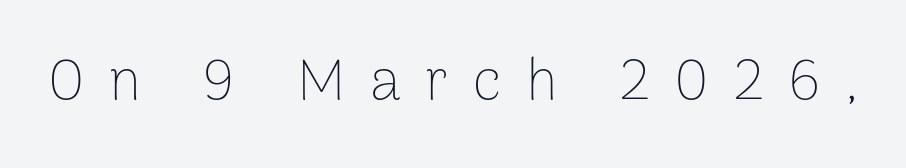
No italicization has been applied; the sample stays upright. Tracking here is generous; glyphs stand well apart from one another. The cut favours lightness, reaching ordinary text weight at its darkest. You can tell from the bare stems that sans-serif type was used. You could not count columns in this text — the font is proportionally spaced. Just letters on the line, the space beneath them empty.
